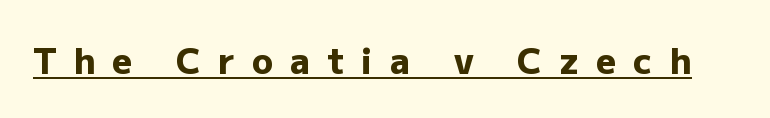
The type sits square on the baseline with zero lean. These lines are composed in type without serifs. Substantial extra tracking has been applied to these lines. These words are printed bold, with thick strokes throughout. The face used here is proportionally spaced, like ordinary book or web type.
